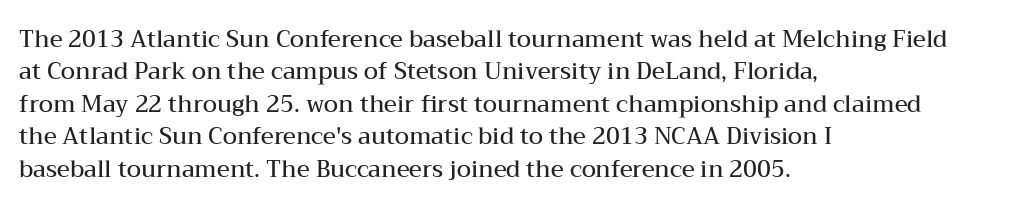
Q: Is the text bold? A: Semi-bold.
Q: Is the text italic (slanted)? A: No, it is upright.
Q: Is the text underlined? A: No.
Q: How is the paragraph aligned? A: Left-aligned.
Q: Is the spacing between letters normal or unusually wide? A: Normal.
Q: Is the spacing between lines tight, normal or loose? A: Normal.
